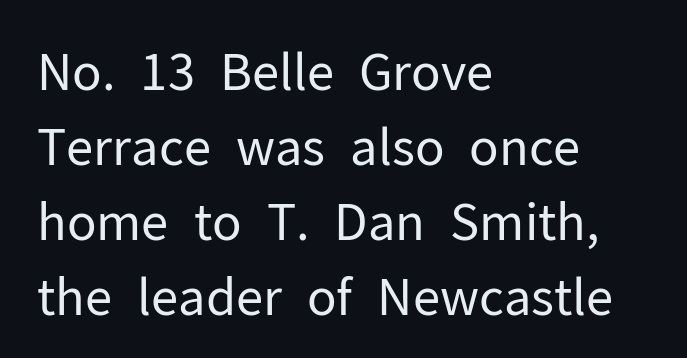
{"serif": "no", "italic": "no", "bold": "no", "weight": "regular", "width": "normal", "stroke_contrast": "low", "x_height": "medium", "monospaced": "no", "underline": "no", "align": "left", "line_spacing": "normal", "line_spacing_ratio": 1.5, "letter_spacing": "normal", "letter_spacing_em": 0.0, "glyph_px": 50}
